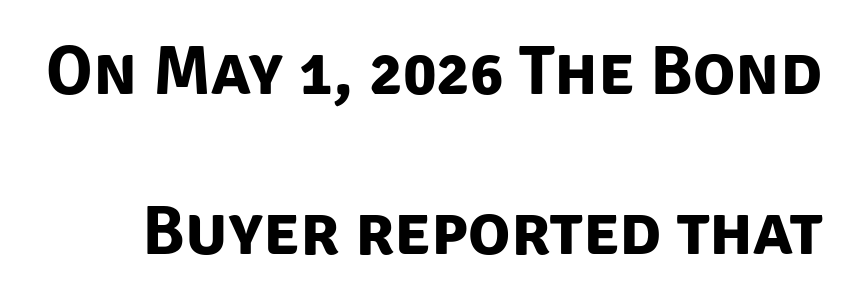
{"serif": "no", "bold": "yes", "weight": "bold", "width": "normal", "stroke_contrast": "low", "x_height": "large", "monospaced": "no", "underline": "no", "line_spacing": "loose", "line_spacing_ratio": 2.28, "letter_spacing": "normal", "letter_spacing_em": 0.0, "glyph_px": 70}
